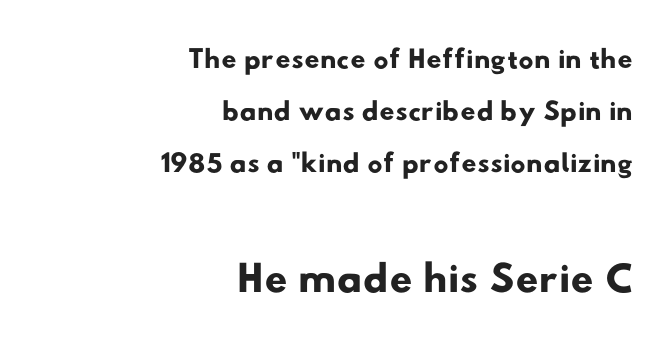
{"serif": "no", "width": "wide", "stroke_contrast": "low", "x_height": "small", "monospaced": "no", "underline": "no", "align": "right", "line_spacing_ratio": 1.24, "letter_spacing": "normal", "letter_spacing_em": 0.0, "larger_block": "second", "size_ratio": 1.5, "glyph_px": 63}
